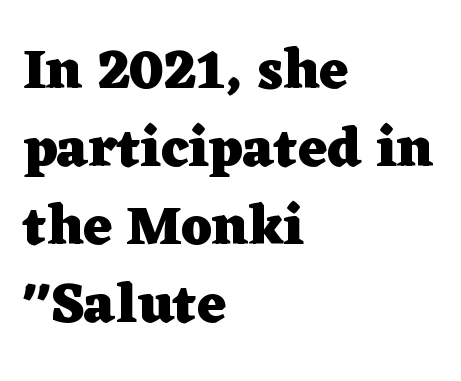
The image shows 56 px heavy, wide serif type, upright; set left-aligned, normal line spacing (1.39x), normal letter spacing, not underlined; low stroke contrast and a medium x-height.
